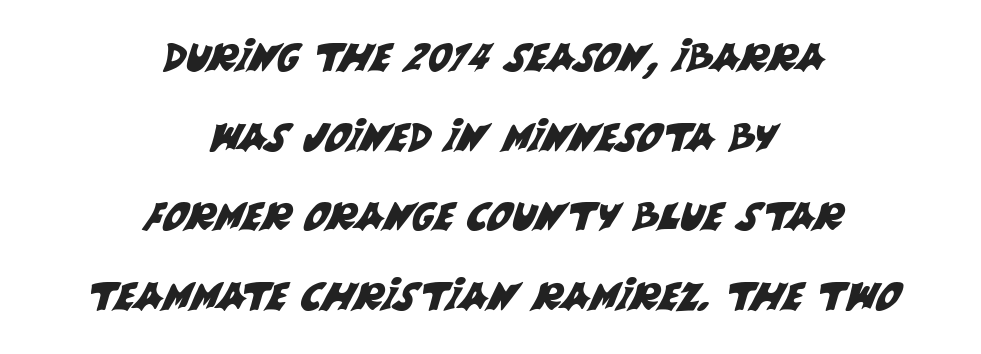
{"serif": "no", "width": "normal", "stroke_contrast": "medium", "x_height": "large", "monospaced": "no", "underline": "no", "align": "center", "line_spacing": "loose", "line_spacing_ratio": 2.04, "letter_spacing": "normal", "letter_spacing_em": 0.0, "glyph_px": 39}
